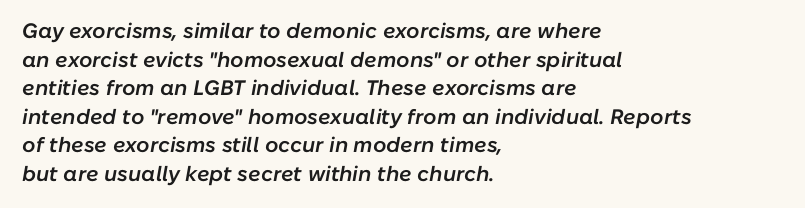
Q: Is the text bold? A: Semi-bold.
Q: Is the text italic (slanted)? A: Yes, it leans right by about 10 degrees.
Q: Is the text underlined? A: No.
Q: How is the paragraph aligned? A: Left-aligned.
Q: Is the spacing between letters normal or unusually wide? A: Normal.
Q: Is the spacing between lines tight, normal or loose? A: Normal.
